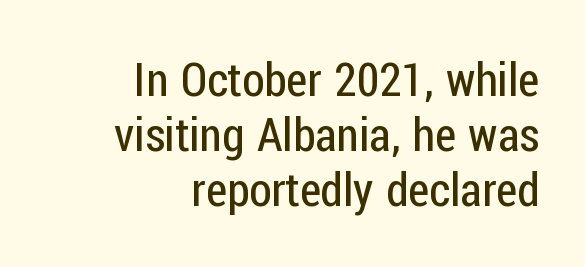
The paragraph shown leans on its right margin. Varying glyph widths throughout — classic text-font behaviour. Is the letter spacing exaggerated? No — it looks like the ordinary default. Does the lettering tilt? It doesn't — this is upright. This is sans-serif lettering, the kind often seen on screens and signage.
